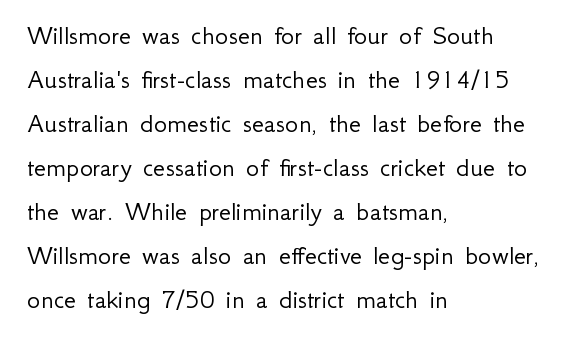
The image shows 28 px light sans-serif type, upright; set left-aligned, normal line spacing (1.57x), normal letter spacing, not underlined; low stroke contrast and a small x-height.
